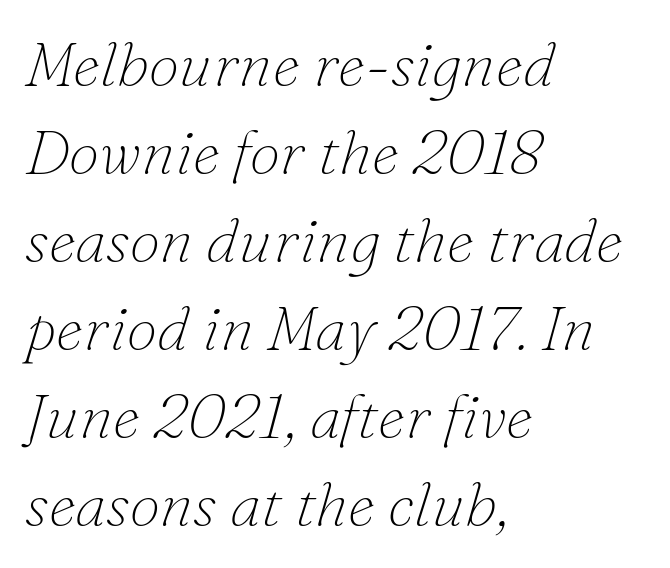
The image shows 62 px thin serif type, italic (leaning right); set left-aligned, normal line spacing (1.42x), normal letter spacing, not underlined; low stroke contrast and a small x-height.
